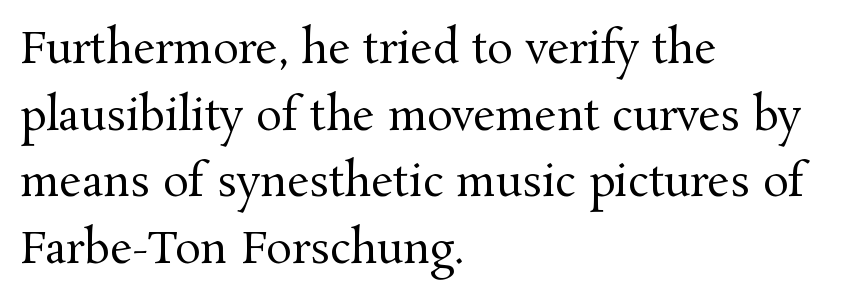
{"serif": "yes", "italic": "no", "bold": "no", "weight": "regular", "width": "normal", "stroke_contrast": "medium", "x_height": "medium", "monospaced": "no", "underline": "no", "align": "left", "line_spacing": "normal", "line_spacing_ratio": 1.55, "letter_spacing": "normal", "letter_spacing_em": 0.0, "glyph_px": 43}
